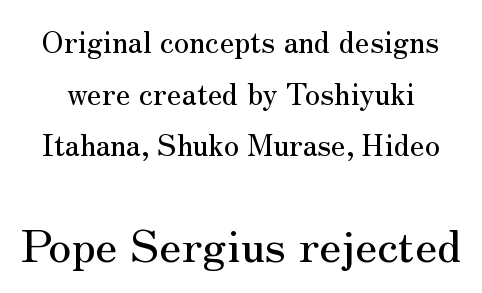
The image shows 45 px serif type, upright; set line spacing 1.72x, normal letter spacing, not underlined; the second (bottom) block is 1.5x larger; medium stroke contrast and a small x-height.
